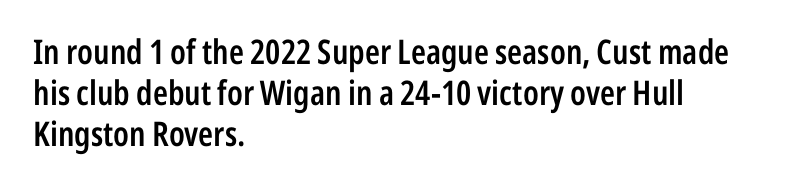
{"serif": "no", "italic": "no", "bold": "semi", "weight": "semibold", "width": "condensed", "stroke_contrast": "low", "x_height": "medium", "monospaced": "no", "underline": "no", "align": "left", "line_spacing_ratio": 1.2, "letter_spacing": "normal", "letter_spacing_em": 0.0, "glyph_px": 34}
